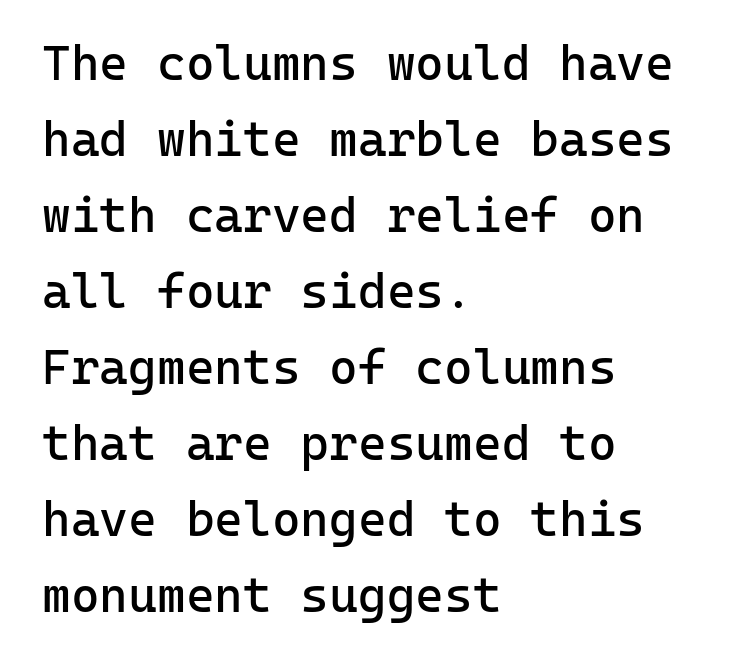
{"serif": "no", "italic": "no", "bold": "no", "weight": "regular", "width": "normal", "stroke_contrast": "low", "x_height": "medium", "monospaced": "yes", "underline": "no", "align": "left", "line_spacing": "normal", "line_spacing_ratio": 1.55, "letter_spacing": "normal", "letter_spacing_em": 0.0, "glyph_px": 49}
